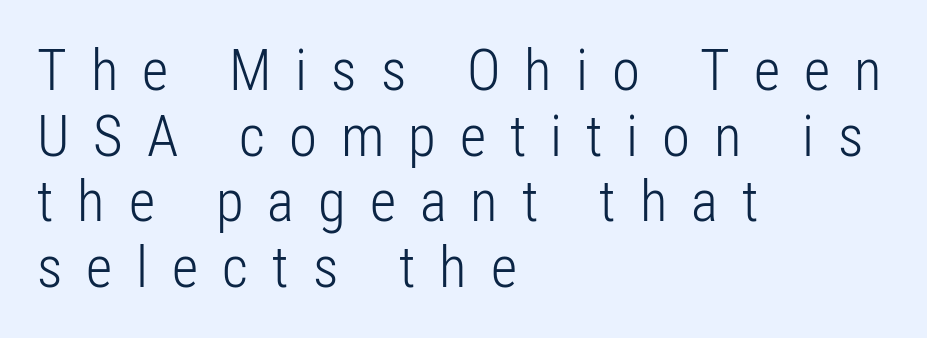
The image shows 57 px light, condensed sans-serif type, upright; set left-aligned, tight line spacing (1.15x), unusually wide letter spacing (+0.42 em), not underlined; low stroke contrast and a medium x-height.
